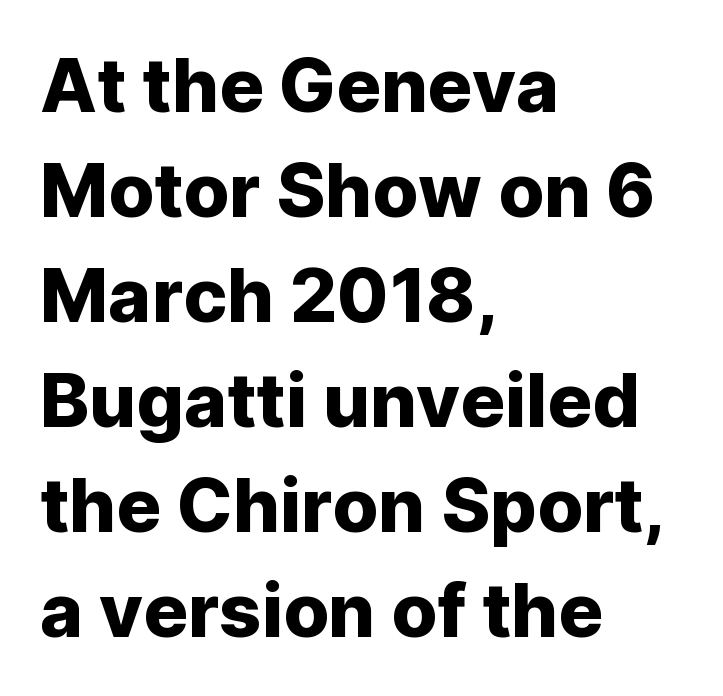
{"serif": "no", "italic": "no", "width": "normal", "stroke_contrast": "low", "x_height": "medium", "monospaced": "no", "underline": "no", "align": "left", "line_spacing": "normal", "line_spacing_ratio": 1.42, "letter_spacing": "normal", "letter_spacing_em": 0.0, "glyph_px": 74}
